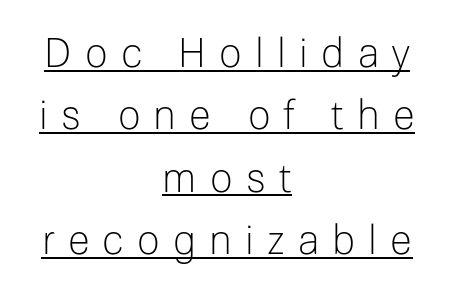
{"serif": "no", "italic": "no", "bold": "no", "weight": "light", "width": "normal", "stroke_contrast": "low", "x_height": "medium", "monospaced": "no", "underline": "yes", "align": "center", "line_spacing": "normal", "line_spacing_ratio": 1.56, "letter_spacing": "wide", "letter_spacing_em": 0.33, "glyph_px": 40}
